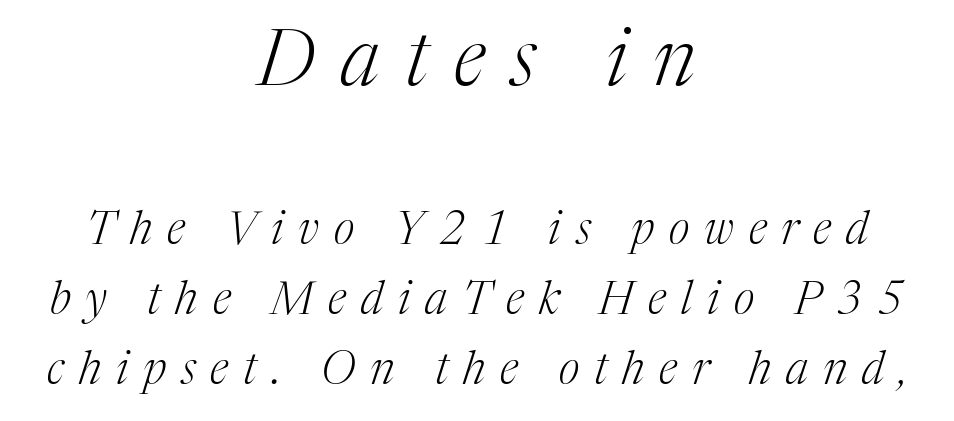
Q: Is the text bold? A: No.
Q: Is the text italic (slanted)? A: Yes, it leans right by about 17 degrees.
Q: Is the typeface a serif or a sans-serif typeface? A: Serif.
Q: Is the text underlined? A: No.
Q: How is the paragraph aligned? A: Centered.
Q: Is the spacing between letters normal or unusually wide? A: Unusually wide.
Q: Is the spacing between lines tight, normal or loose? A: Normal.
Q: Which block of text is set in a larger size, the first (top) or the second (bottom)? A: The first (top) one.
Q: Width (condensed, normal, or wide)? A: Normal.
Q: Stroke contrast? A: Medium.
Q: x-height? A: Medium.
Q: Monospaced? A: No.
